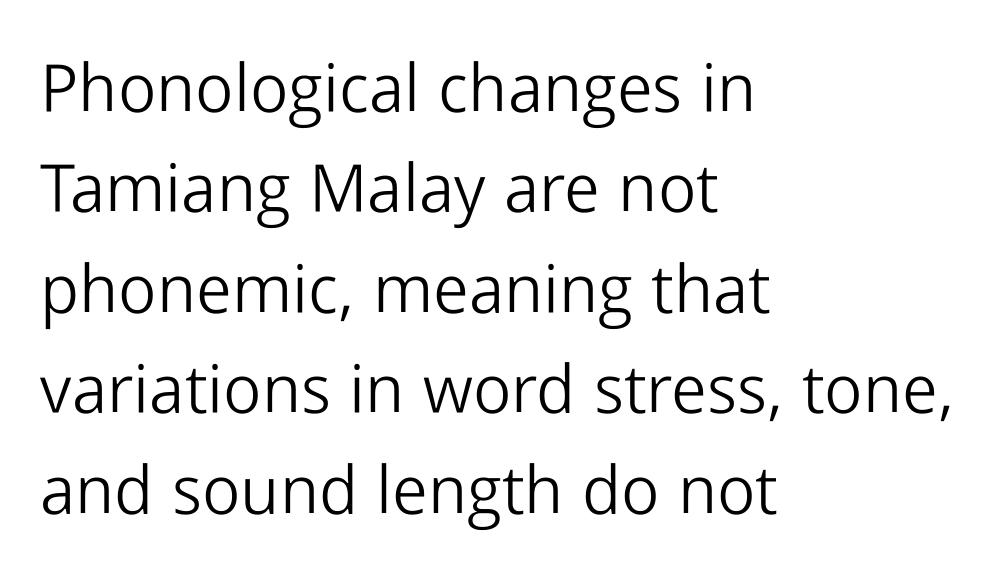
{"serif": "no", "italic": "no", "bold": "no", "weight": "light", "width": "normal", "stroke_contrast": "low", "x_height": "medium", "monospaced": "no", "underline": "no", "align": "left", "line_spacing": "normal", "line_spacing_ratio": 1.5, "letter_spacing": "normal", "letter_spacing_em": 0.0, "glyph_px": 67}
